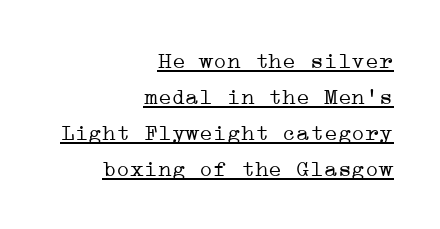
Q: Is the text bold? A: No.
Q: Is the text italic (slanted)? A: No, it is upright.
Q: Is the text underlined? A: Yes.
Q: How is the paragraph aligned? A: Right-aligned.
Q: Is the spacing between letters normal or unusually wide? A: Normal.
Q: Is the spacing between lines tight, normal or loose? A: Normal.
